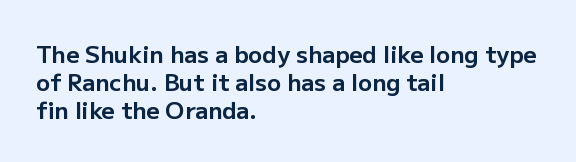
{"italic": "no", "bold": "yes", "underline": "no", "align": "left", "line_spacing_ratio": 1.21, "letter_spacing": "normal", "letter_spacing_em": 0.0, "glyph_px": 23}
